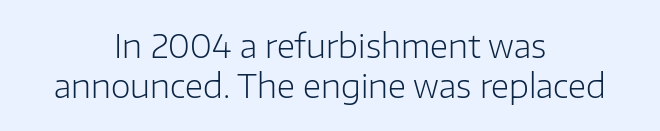
The image shows 32 px light sans-serif type, upright; set centered, normal line spacing (1.25x), normal letter spacing, not underlined; low stroke contrast and a medium x-height.
